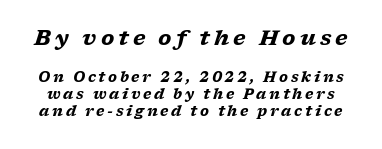
{"italic": "yes", "lean": "right", "slant_degrees": 17, "bold": "yes", "underline": "no", "line_spacing_ratio": 1.23, "larger_block": "first", "size_ratio": 1.5, "glyph_px": 21}
